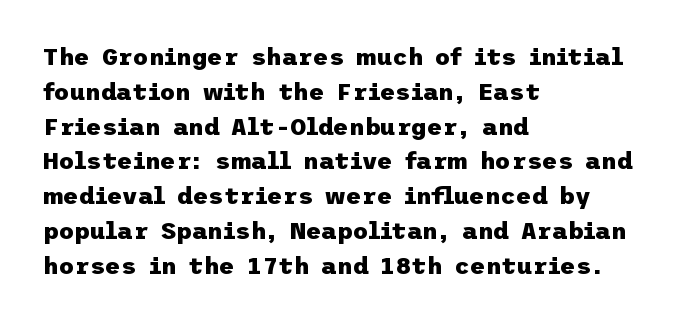
Q: Is the text bold? A: Yes.
Q: Is the text italic (slanted)? A: No, it is upright.
Q: Is the text underlined? A: No.
Q: How is the paragraph aligned? A: Left-aligned.
Q: Is the spacing between letters normal or unusually wide? A: Normal.
Q: Is the spacing between lines tight, normal or loose? A: Normal.
